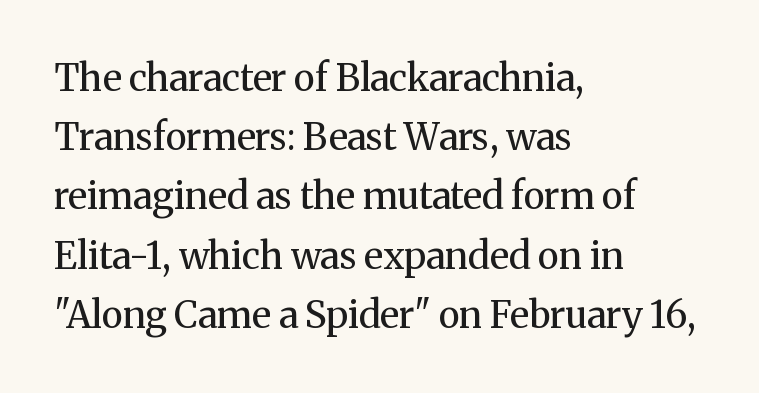
Q: Is the text bold? A: No.
Q: Is the text italic (slanted)? A: No, it is upright.
Q: Is the typeface a serif or a sans-serif typeface? A: Serif.
Q: Is the text underlined? A: No.
Q: How is the paragraph aligned? A: Left-aligned.
Q: Is the spacing between letters normal or unusually wide? A: Normal.
Q: Is the spacing between lines tight, normal or loose? A: Normal.
Q: Width (condensed, normal, or wide)? A: Normal.
Q: Stroke contrast? A: Medium.
Q: x-height? A: Medium.
Q: Monospaced? A: No.
